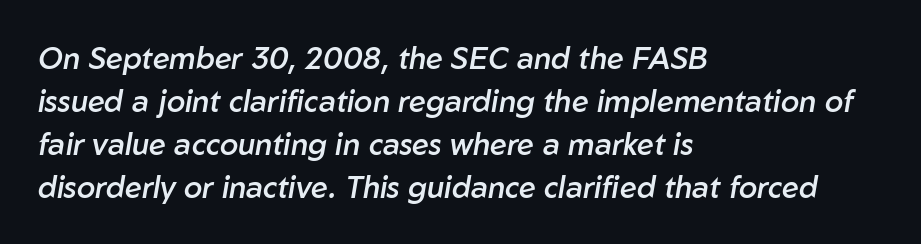
{"italic": "yes", "lean": "right", "slant_degrees": 10, "bold": "semi", "weight": "semibold", "width": "normal", "stroke_contrast": "low", "x_height": "medium", "monospaced": "no", "underline": "no", "align": "left", "line_spacing": "normal", "line_spacing_ratio": 1.43, "letter_spacing": "normal", "letter_spacing_em": 0.0, "glyph_px": 30}
